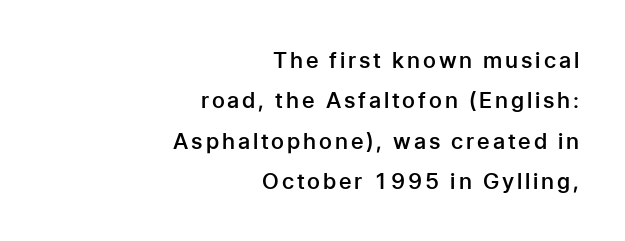
The image shows 22 px text type, upright; set right-aligned, line spacing 1.83x, not underlined.
